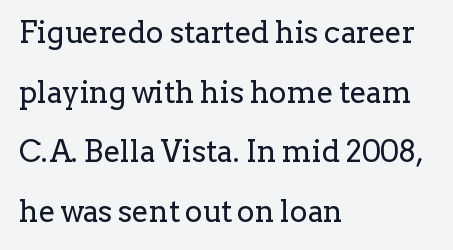
The image shows 30 px regular-weight serif type, upright; set left-aligned, loose line spacing (1.99x), normal letter spacing, not underlined; low stroke contrast and a medium x-height.
